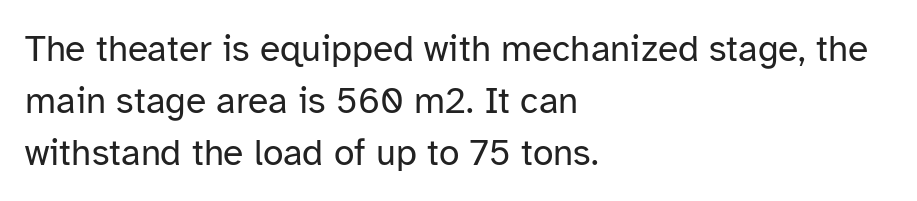
These lines keep a tight, regular rhythm from letter to letter. No feet cap the strokes, marking this as sans-serif type. The passage shown is typed in a proportional face where columns would drift. Weight class: somewhere from thin through regular. The rendering anchors every line to the left-hand side. Nobody drew a line under any word here.
